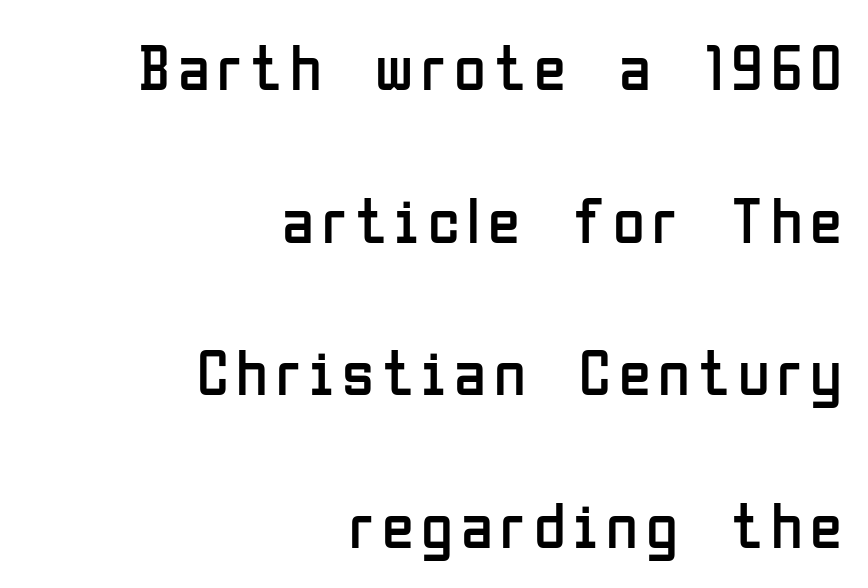
The image shows 65 px regular-weight, condensed sans-serif type, upright; set right-aligned, loose line spacing (2.35x), not underlined; low stroke contrast and a medium x-height.
